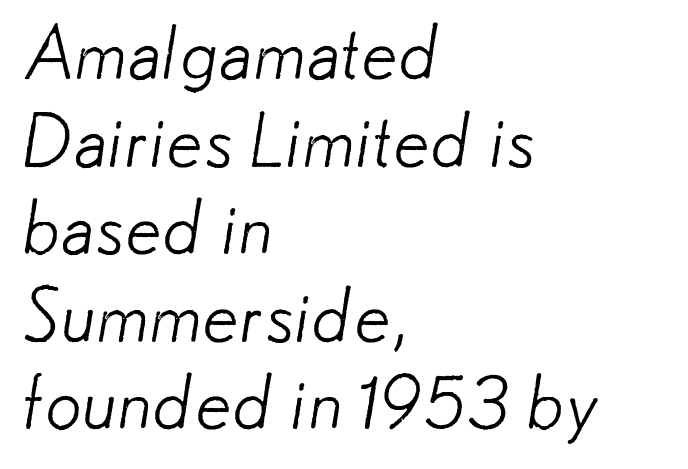
{"serif": "no", "bold": "no", "weight": "light", "width": "normal", "stroke_contrast": "low", "x_height": "small", "monospaced": "no", "underline": "no", "align": "left", "line_spacing_ratio": 1.2, "letter_spacing": "normal", "letter_spacing_em": 0.0, "glyph_px": 73}
